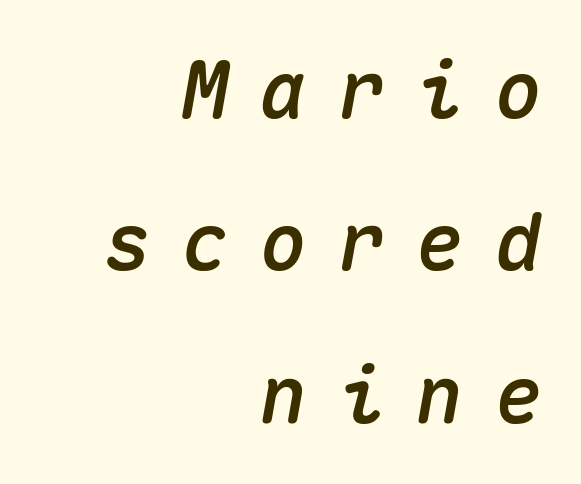
In terms of posture, this sample is oblique. Only glyphs here, with clear space below each row. The gaps between neighbouring characters are conspicuously large. The space between consecutive lines is lavish. Do the characters align in a grid? Yes, the font is monospaced.
